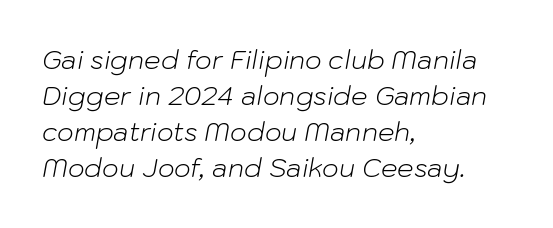
The image shows 26 px text type, italic (leaning right); set left-aligned, normal line spacing (1.39x), normal letter spacing, not underlined.
